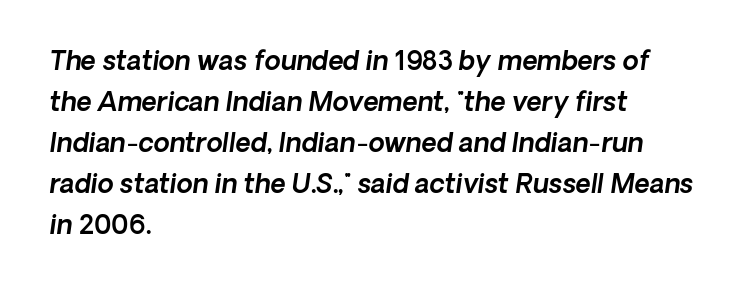
The image shows 26 px text type; set left-aligned, normal line spacing (1.58x), normal letter spacing, not underlined.
